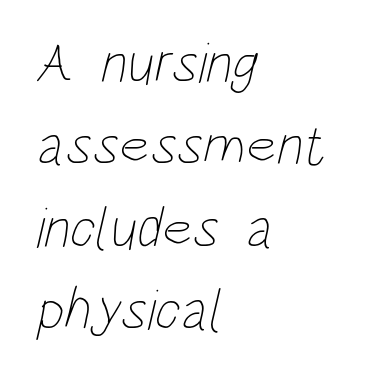
Q: Is the text bold? A: No.
Q: Is the text underlined? A: No.
Q: How is the paragraph aligned? A: Left-aligned.
Q: Is the spacing between letters normal or unusually wide? A: Normal.
Q: Is the spacing between lines tight, normal or loose? A: Normal.
Q: Width (condensed, normal, or wide)? A: Condensed.
Q: Stroke contrast? A: Low.
Q: x-height? A: Large.
Q: Monospaced? A: No.
